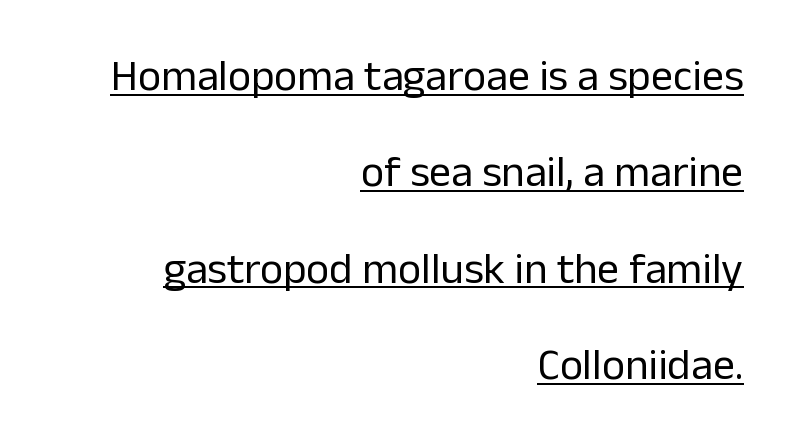
The image shows 44 px regular-weight sans-serif type, upright; set right-aligned, loose line spacing (2.19x), normal letter spacing, underlined; low stroke contrast and a medium x-height.
